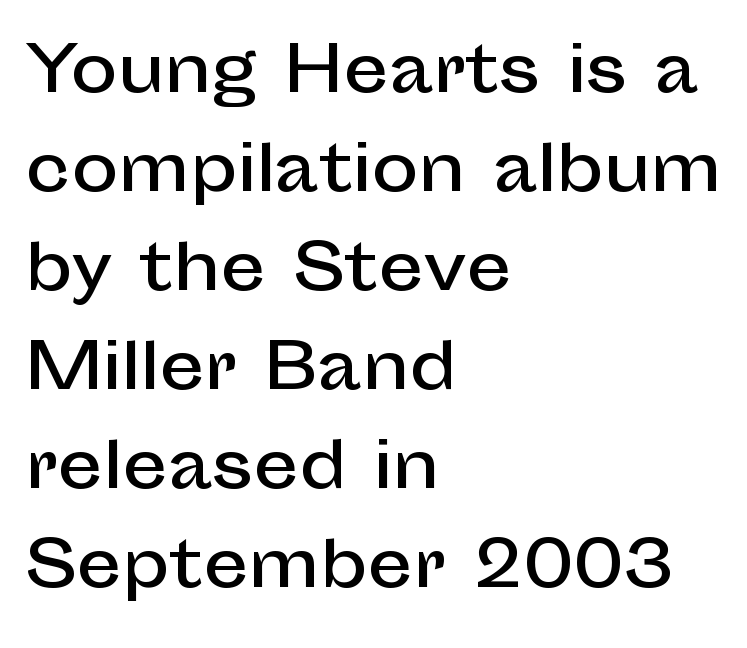
{"serif": "no", "italic": "no", "width": "normal", "stroke_contrast": "low", "x_height": "medium", "monospaced": "no", "underline": "no", "align": "left", "line_spacing": "normal", "line_spacing_ratio": 1.57, "letter_spacing": "normal", "letter_spacing_em": 0.0, "glyph_px": 63}
